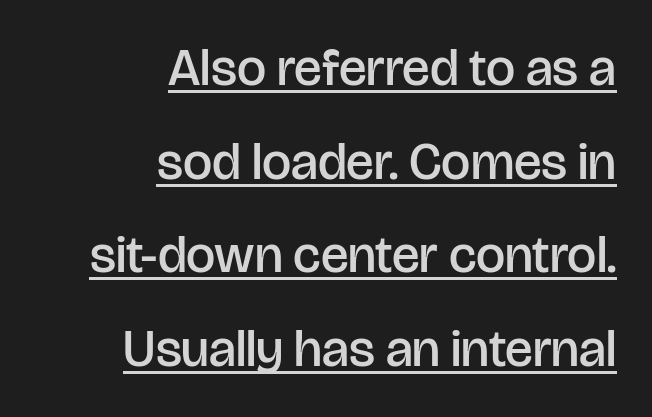
The image shows 52 px semibold sans-serif type, upright; set right-aligned, line spacing 1.8x, normal letter spacing, underlined; low stroke contrast and a large x-height.
